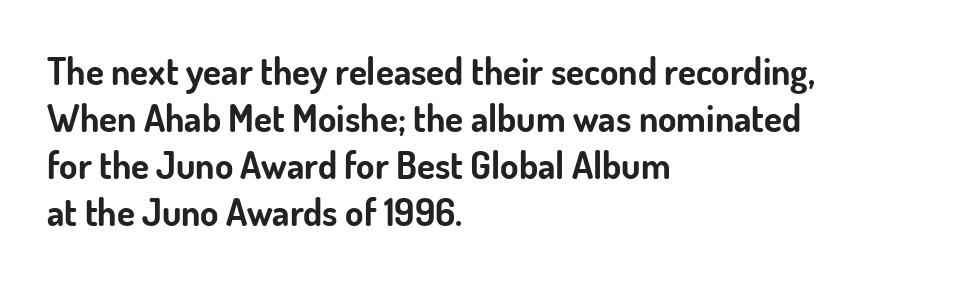
Q: Is the text bold? A: Yes.
Q: Is the text italic (slanted)? A: No, it is upright.
Q: Is the typeface a serif or a sans-serif typeface? A: Sans-serif.
Q: Is the text underlined? A: No.
Q: How is the paragraph aligned? A: Left-aligned.
Q: Is the spacing between letters normal or unusually wide? A: Normal.
Q: Is the spacing between lines tight, normal or loose? A: Normal.
Q: Width (condensed, normal, or wide)? A: Normal.
Q: Stroke contrast? A: Low.
Q: x-height? A: Small.
Q: Monospaced? A: No.
